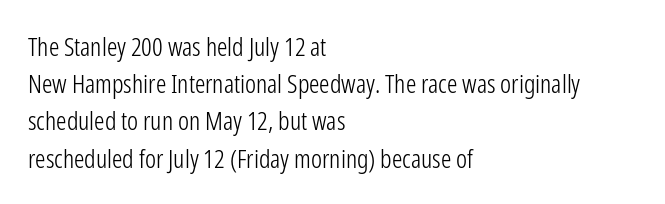
The image shows 26 px text type, upright; set left-aligned, normal line spacing (1.43x), normal letter spacing, not underlined.
